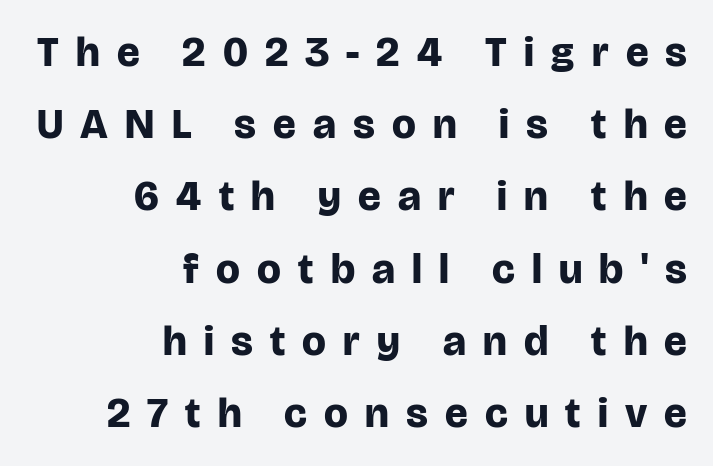
The image shows 42 px bold sans-serif type, upright; set right-aligned, line spacing 1.72x, unusually wide letter spacing (+0.41 em), not underlined; low stroke contrast and a large x-height.
